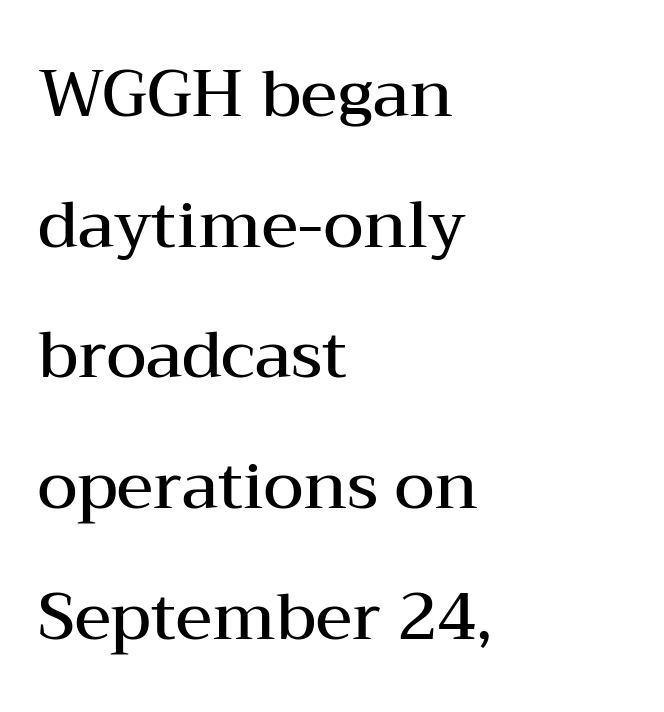
The image shows 65 px semibold, wide serif type, upright; set left-aligned, loose line spacing (2.01x), normal letter spacing, not underlined; medium stroke contrast and a medium x-height.
